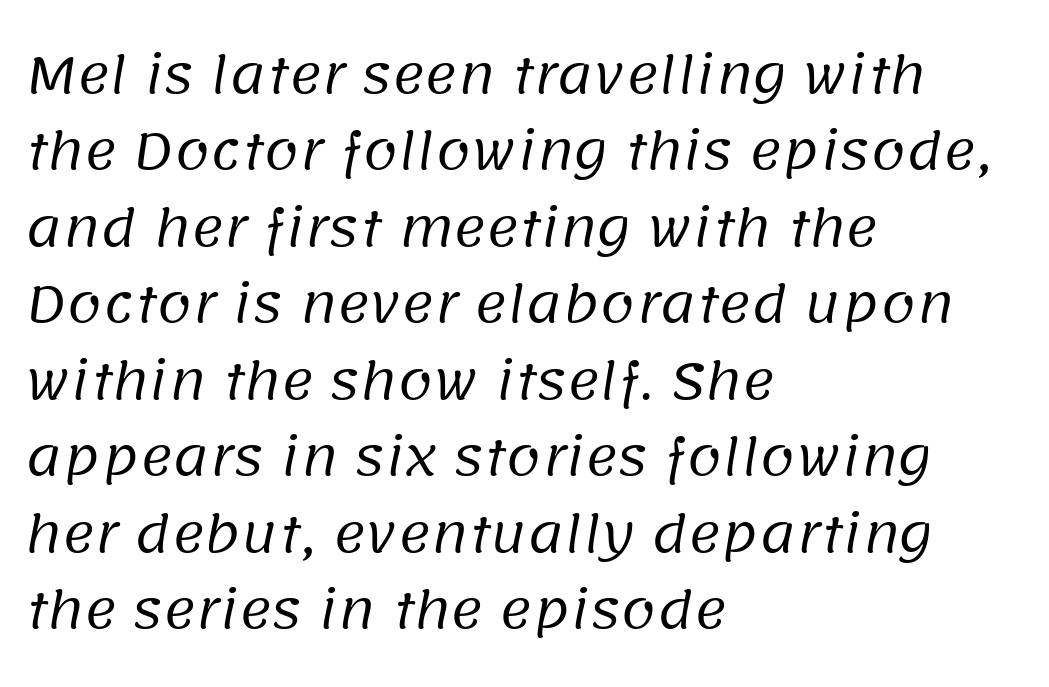
The image shows 50 px regular-weight sans-serif type; set left-aligned, normal line spacing (1.53x), normal letter spacing, not underlined; low stroke contrast and a large x-height.
